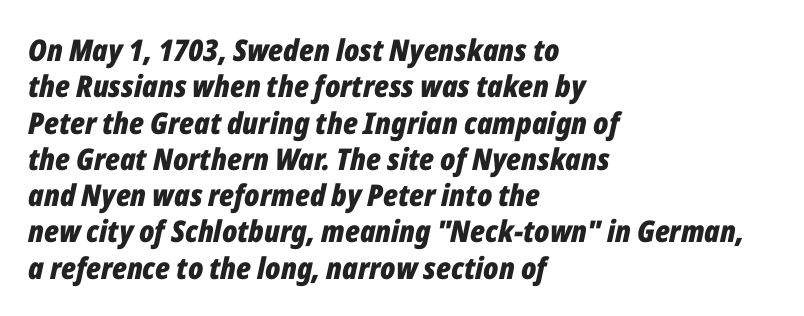
The tracking reads as untouched default to a designer's eye. Typesetter's note: full bold, strokes at maximum text heaviness. The passage shown is typed in a proportional face where columns would drift. An italicized treatment has been applied to the whole sample.
